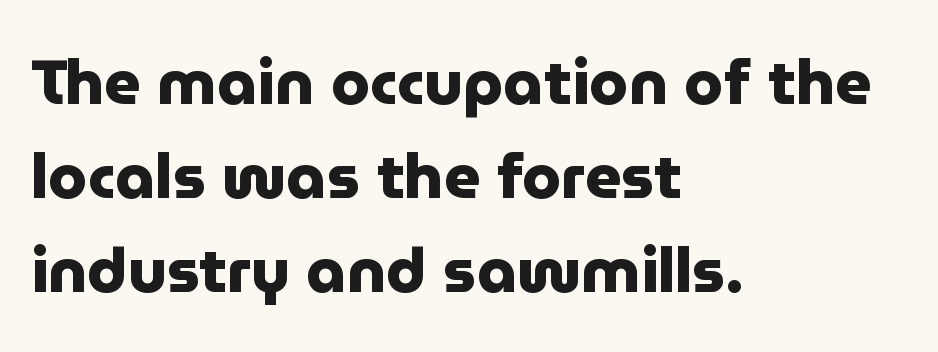
{"serif": "no", "italic": "no", "bold": "yes", "weight": "heavy", "width": "normal", "stroke_contrast": "low", "x_height": "medium", "monospaced": "no", "underline": "no", "align": "left", "line_spacing": "normal", "line_spacing_ratio": 1.49, "letter_spacing": "normal", "letter_spacing_em": 0.0, "glyph_px": 63}
